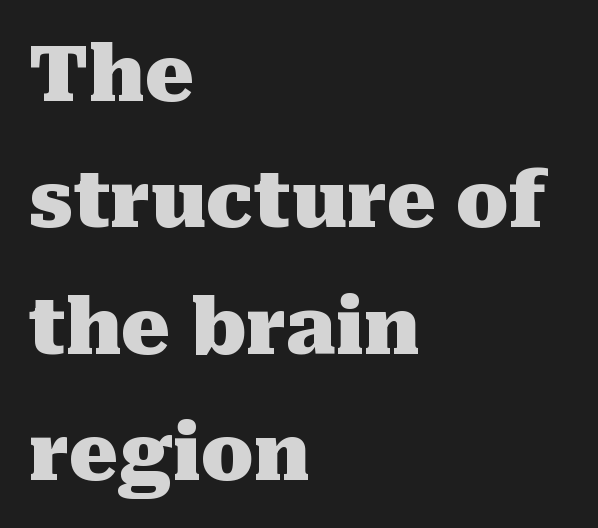
Q: Is the text bold? A: Yes.
Q: Is the text italic (slanted)? A: No, it is upright.
Q: Is the typeface a serif or a sans-serif typeface? A: Serif.
Q: Is the text underlined? A: No.
Q: How is the paragraph aligned? A: Left-aligned.
Q: Is the spacing between letters normal or unusually wide? A: Normal.
Q: Is the spacing between lines tight, normal or loose? A: Normal.
Q: Width (condensed, normal, or wide)? A: Normal.
Q: Stroke contrast? A: Medium.
Q: x-height? A: Medium.
Q: Monospaced? A: No.
